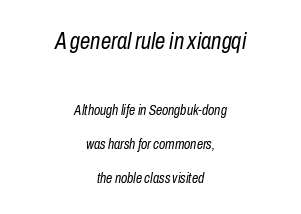
The image shows 23 px text type, italic (leaning right); set centered, loose line spacing (2.42x), normal letter spacing, not underlined; the first (top) block is 1.64x larger.
